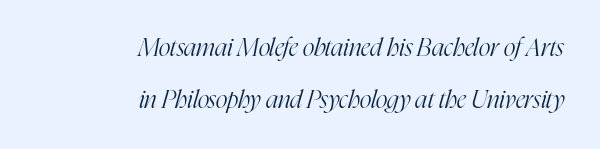
{"italic": "yes", "lean": "right", "slant_degrees": 16, "bold": "no", "underline": "no", "align": "right", "line_spacing": "loose", "line_spacing_ratio": 2.08, "letter_spacing": "normal", "letter_spacing_em": 0.0, "glyph_px": 25}
